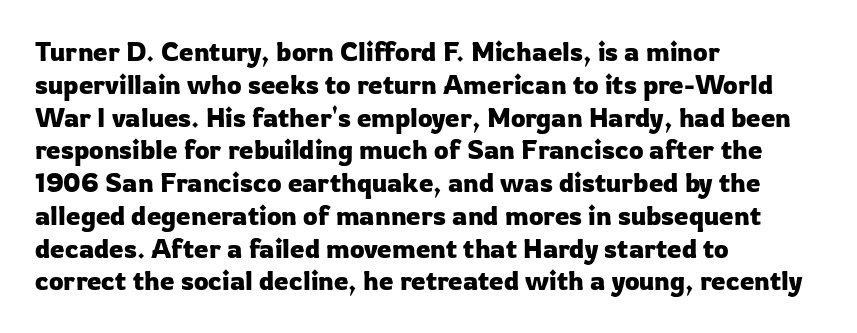
Each new line begins a customary step beneath the previous one. The passage shown is not underscored anywhere. Unlike italic type, these characters show no tilt at all. Casual observation: everything's shoved over to the left.
